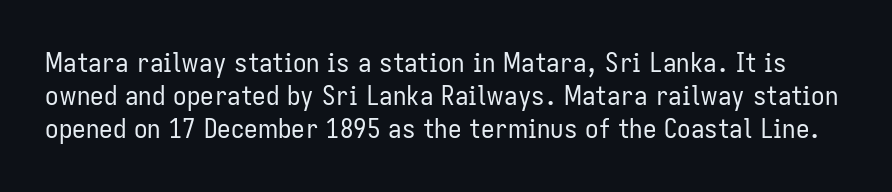
The image shows 27 px text type, upright; set line spacing 1.23x, normal letter spacing, not underlined.
